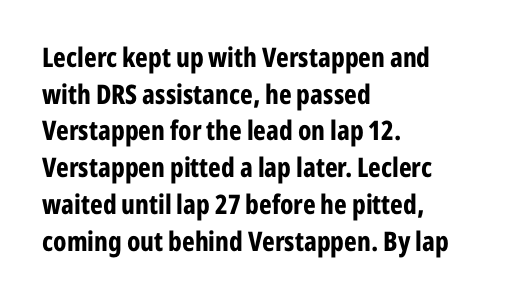
Q: Is the text bold? A: Yes.
Q: Is the text italic (slanted)? A: No, it is upright.
Q: Is the text underlined? A: No.
Q: How is the paragraph aligned? A: Left-aligned.
Q: Is the spacing between letters normal or unusually wide? A: Normal.
Q: Is the spacing between lines tight, normal or loose? A: Normal.
